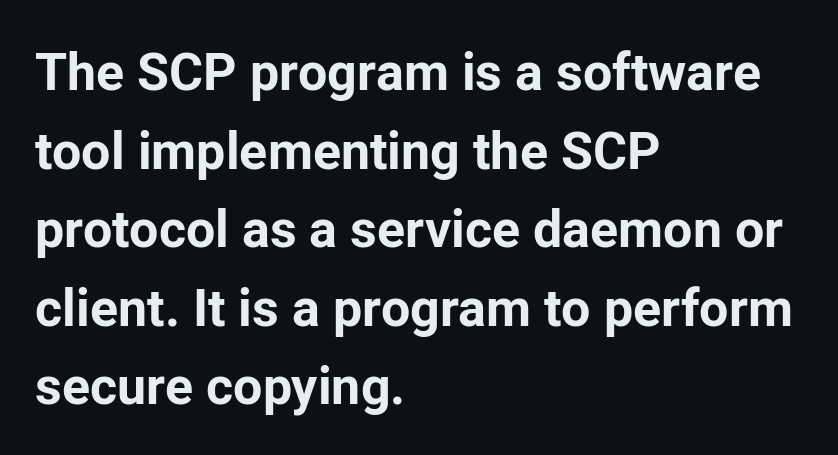
The image shows 52 px bold sans-serif type, upright; set left-aligned, normal line spacing (1.51x), normal letter spacing, not underlined; low stroke contrast and a medium x-height.
